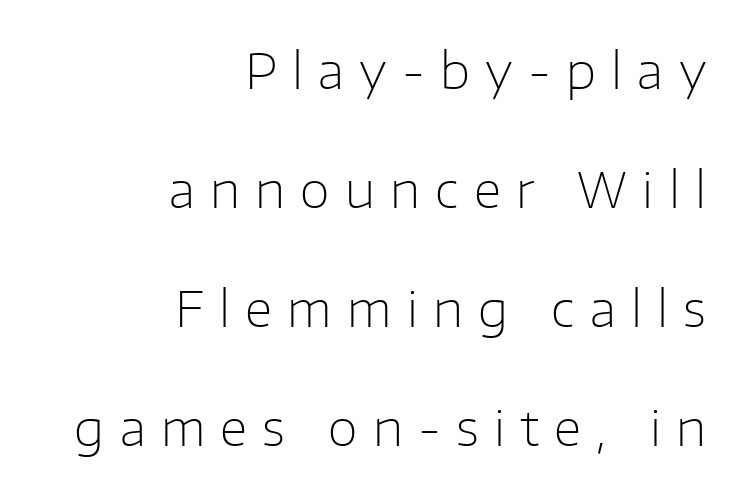
Q: Is the text bold? A: No.
Q: Is the text italic (slanted)? A: No, it is upright.
Q: Is the typeface a serif or a sans-serif typeface? A: Sans-serif.
Q: Is the text underlined? A: No.
Q: How is the paragraph aligned? A: Right-aligned.
Q: Is the spacing between letters normal or unusually wide? A: Unusually wide.
Q: Is the spacing between lines tight, normal or loose? A: Loose.
Q: Width (condensed, normal, or wide)? A: Normal.
Q: Stroke contrast? A: Low.
Q: x-height? A: Medium.
Q: Monospaced? A: No.
